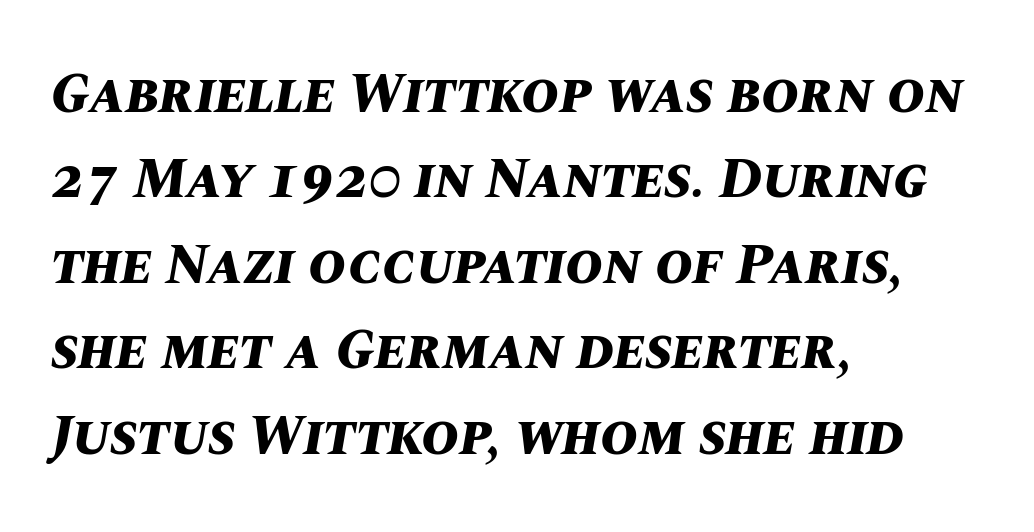
Check the space under the baseline: it is left empty. This is heavy type, rendered in bold. Rendered with sloped, italic letterforms. The lines in this sample share a left origin and differ only in where they stop.
